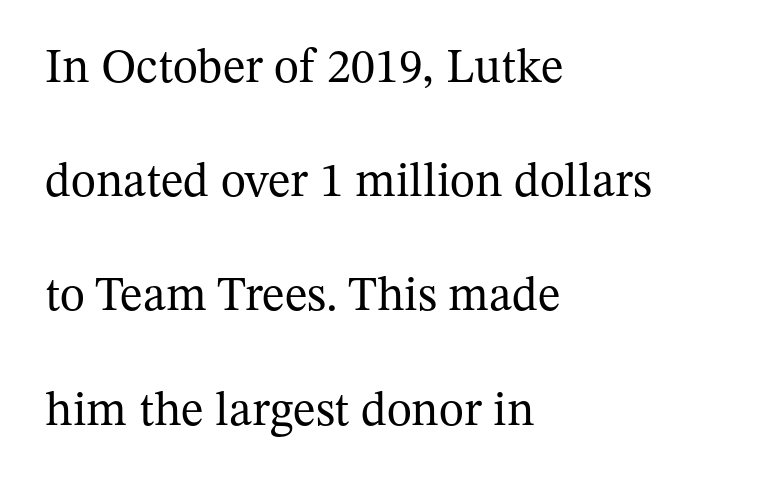
The image shows 48 px regular-weight serif type, upright; set left-aligned, loose line spacing (2.38x), normal letter spacing, not underlined; medium stroke contrast and a medium x-height.
